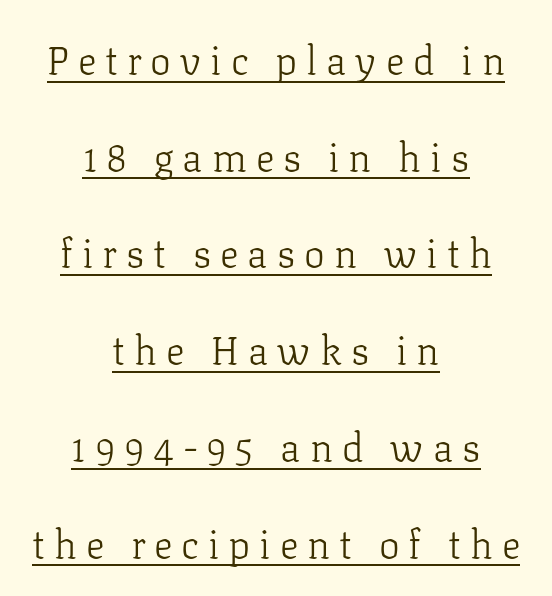
The image shows 39 px light serif type, upright; set centered, loose line spacing (2.48x), unusually wide letter spacing (+0.23 em), underlined; low stroke contrast and a medium x-height.
